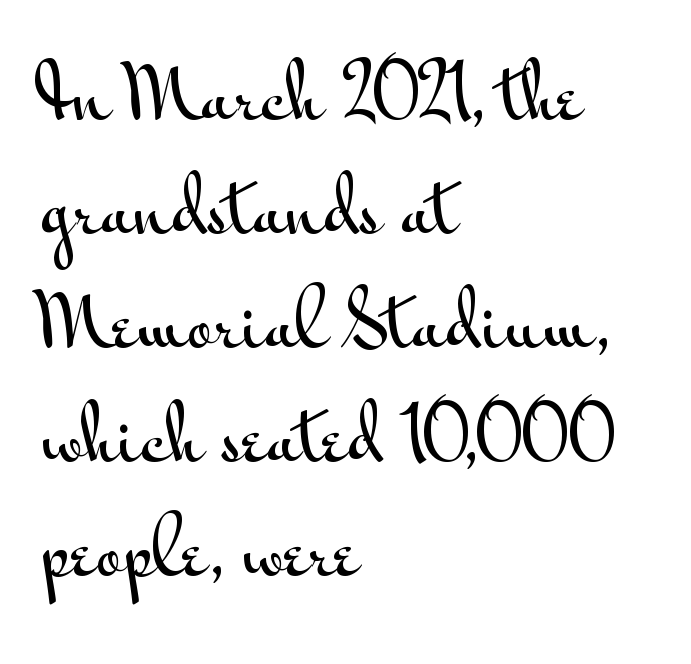
The image shows 73 px wide sans-serif type; set left-aligned, normal line spacing (1.56x), normal letter spacing, not underlined; medium stroke contrast and a small x-height.
